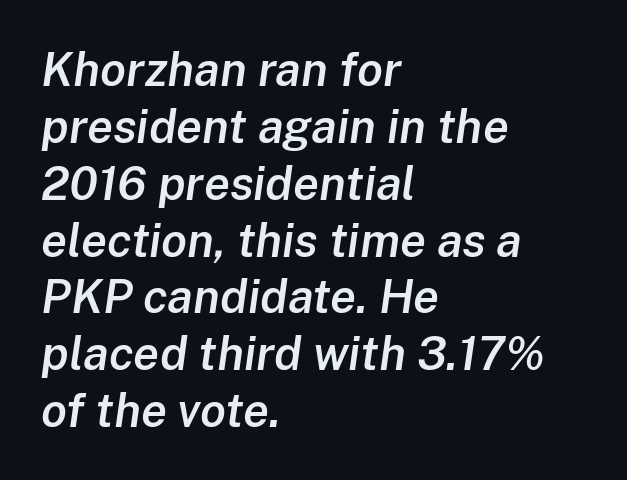
This rendering leaves character spacing at its baseline value. In terms of weight, the rendering is demibold, just under bold. Check the space under the baseline: it is left empty. Quick note: italic. The passage shown is typed in a proportional face where columns would drift.
